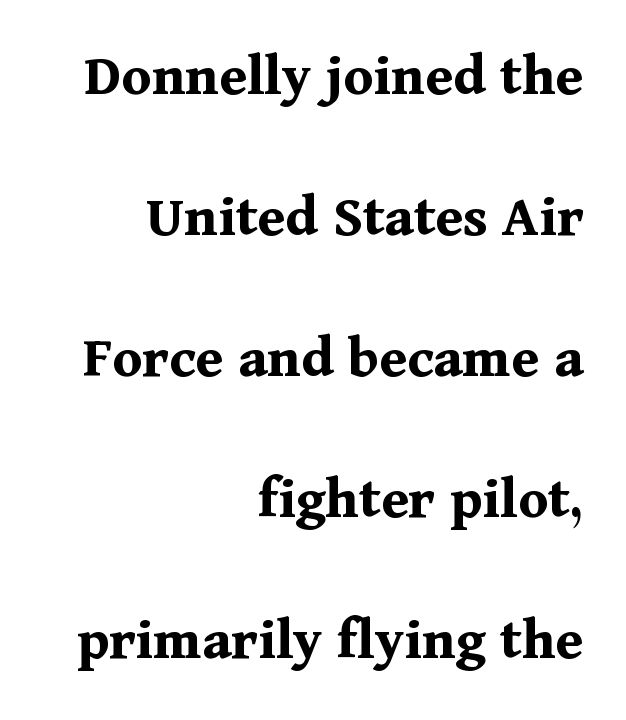
{"serif": "yes", "italic": "no", "bold": "yes", "weight": "bold", "width": "normal", "stroke_contrast": "medium", "x_height": "medium", "monospaced": "no", "underline": "no", "align": "right", "line_spacing": "loose", "line_spacing_ratio": 2.31, "letter_spacing": "normal", "letter_spacing_em": 0.0, "glyph_px": 61}
